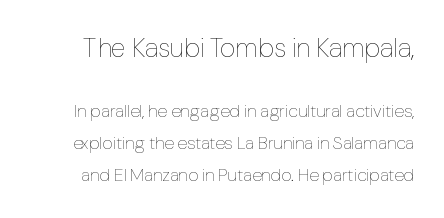
{"italic": "no", "bold": "no", "underline": "no", "line_spacing_ratio": 1.77, "letter_spacing": "normal", "letter_spacing_em": 0.0, "larger_block": "first", "size_ratio": 1.5, "glyph_px": 27}
